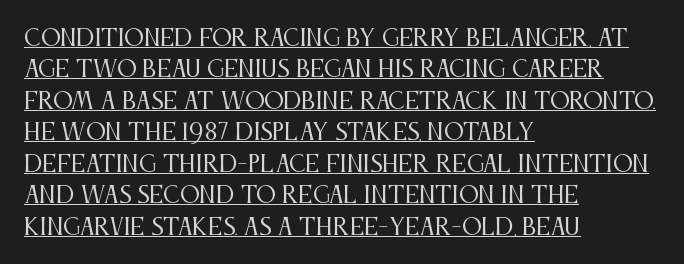
The image shows 22 px text type, upright; set left-aligned, normal line spacing (1.43x), normal letter spacing, underlined.
